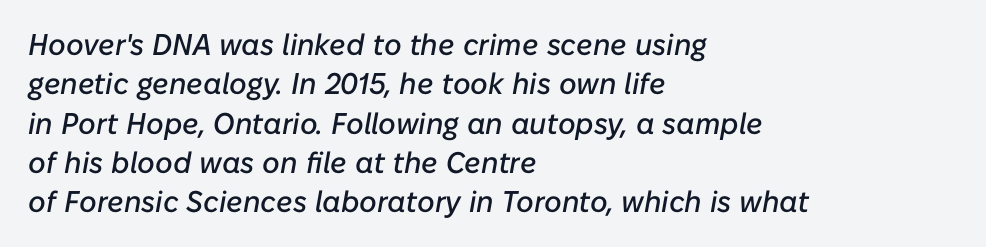
{"italic": "yes", "lean": "right", "slant_degrees": 10, "width": "normal", "stroke_contrast": "low", "x_height": "medium", "monospaced": "no", "underline": "no", "align": "left", "line_spacing": "normal", "line_spacing_ratio": 1.31, "letter_spacing": "normal", "letter_spacing_em": 0.0, "glyph_px": 30}
